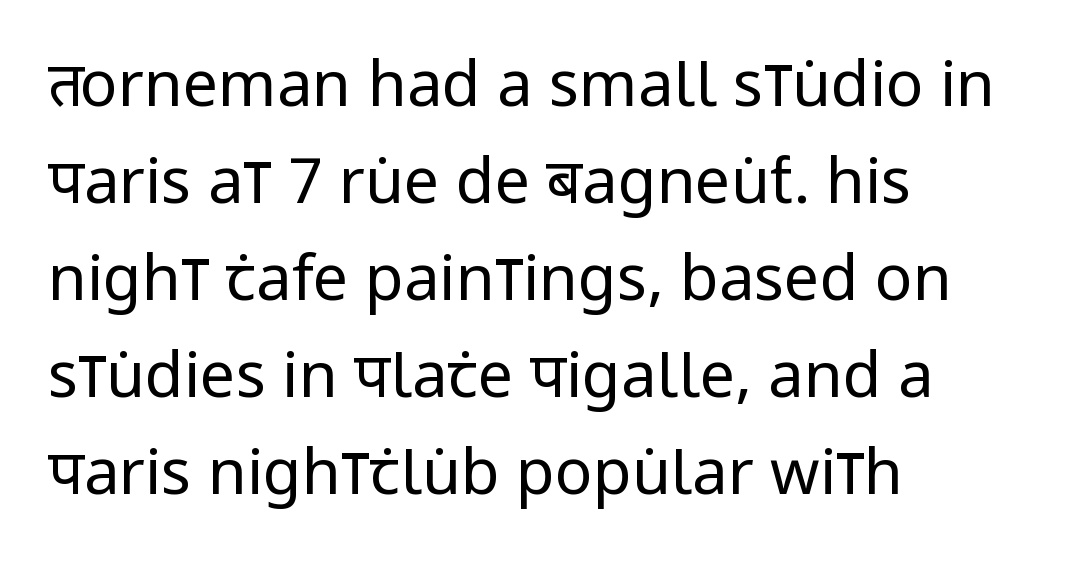
{"serif": "no", "italic": "no", "bold": "no", "weight": "regular", "width": "condensed", "stroke_contrast": "low", "x_height": "large", "monospaced": "no", "underline": "no", "align": "left", "line_spacing": "normal", "line_spacing_ratio": 1.54, "letter_spacing": "normal", "letter_spacing_em": 0.0, "glyph_px": 63}
